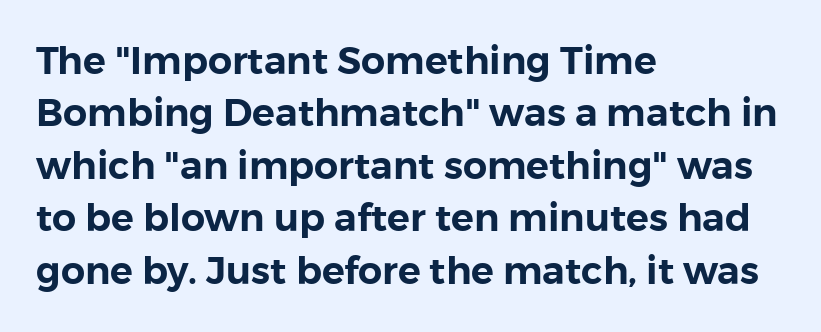
The image shows 38 px sans-serif type, upright; set left-aligned, normal line spacing (1.38x), normal letter spacing, not underlined; low stroke contrast and a medium x-height.
